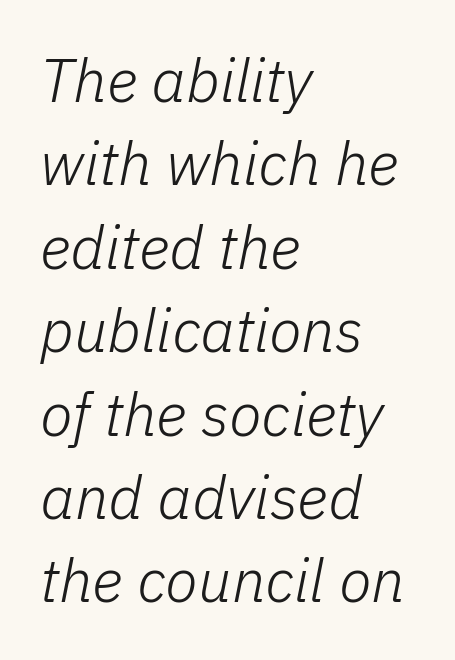
The font's italic variant was chosen for this text. Quick note: underline off. The face used here is proportionally spaced, like ordinary book or web type. Every row of glyphs begins at an identical x-position on the left. Here the glyphs are tracked normally, forming tight word shapes. The typesetting does not lean heavy: it is not bold.
